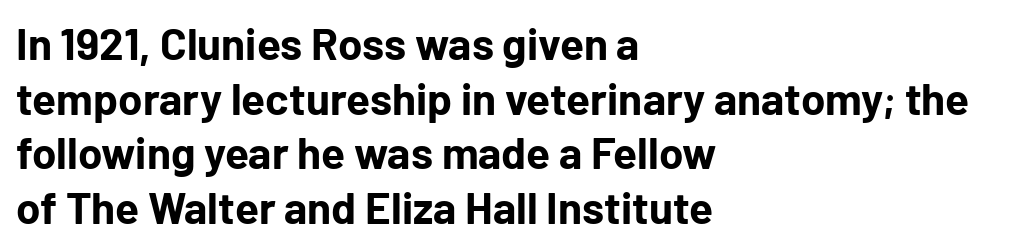
{"serif": "no", "italic": "no", "bold": "yes", "weight": "bold", "width": "normal", "stroke_contrast": "low", "x_height": "medium", "monospaced": "no", "underline": "no", "align": "left", "line_spacing_ratio": 1.24, "letter_spacing": "normal", "letter_spacing_em": 0.0, "glyph_px": 44}
